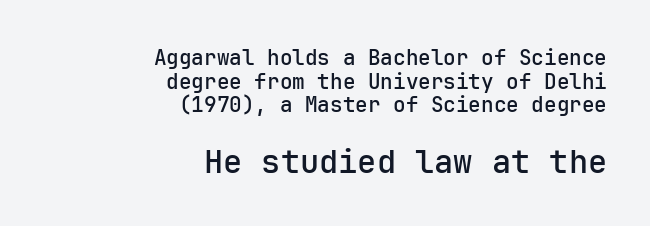
Note: smaller setting up top, larger setting below. One glance says dense: line gaps are narrower than usual. This rendering employs a face without finishing strokes, i.e., a sans-serif. Quick note: not italic, upright. If you drew a ruler down the right edge, every line would touch it. Spacing verdict: monospaced, one width for all characters.
